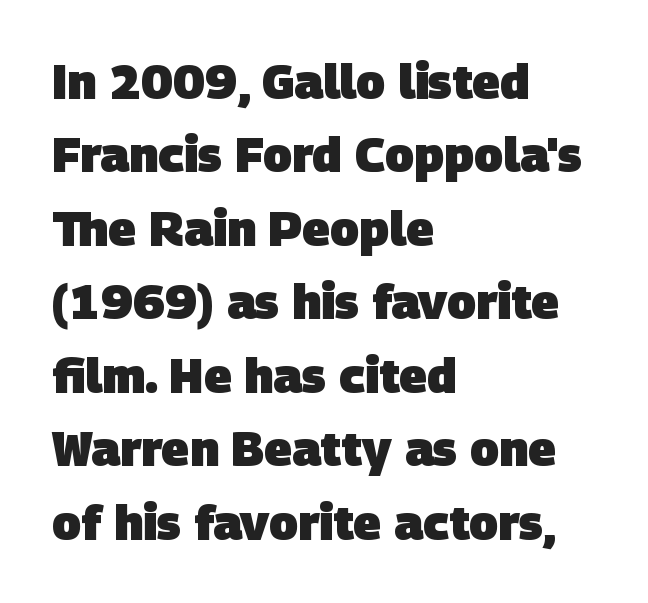
The passage shown stacks its lines at a standard gap. Decoration check: the copy has no underline. The horizontal fit of the characters is conventional and even. The letters advance in unequal steps, a hallmark of proportional type. A full-strength bold gives these letters their thick strokes. This is sans-serif lettering, the kind often seen on screens and signage.
